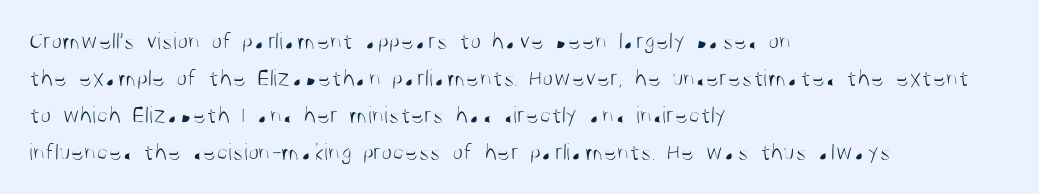
A typesetter would call this leading conventional body-copy spacing. Descender tails drop into unmarked territory. Visually the block forms a straight wall on the left and a jagged coastline on the right. Do the letters lean? They stand straight.
